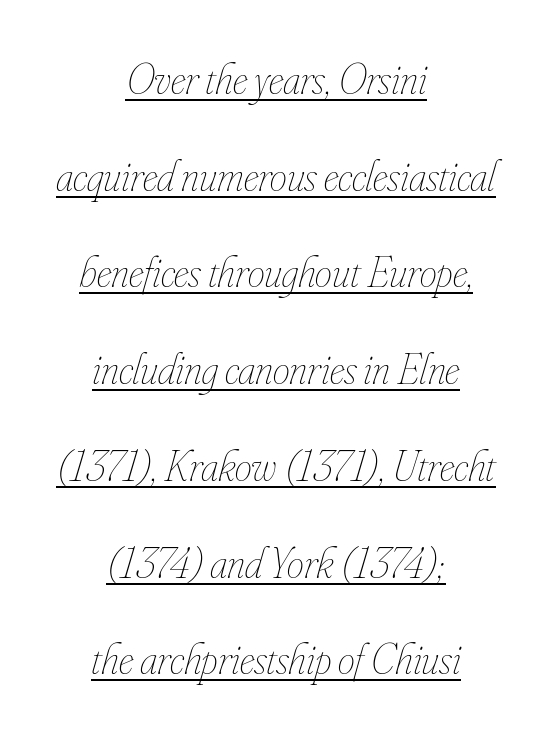
Q: Is the text bold? A: No.
Q: Is the text italic (slanted)? A: Yes, it leans right by about 16 degrees.
Q: Is the text underlined? A: Yes.
Q: How is the paragraph aligned? A: Centered.
Q: Is the spacing between letters normal or unusually wide? A: Normal.
Q: Is the spacing between lines tight, normal or loose? A: Loose.
Q: Width (condensed, normal, or wide)? A: Condensed.
Q: Stroke contrast? A: Low.
Q: x-height? A: Small.
Q: Monospaced? A: No.
